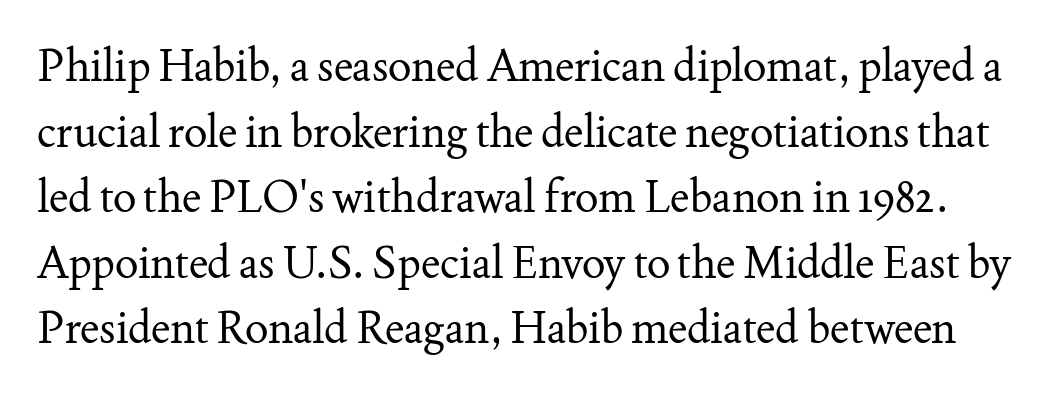
Q: Is the text bold? A: No.
Q: Is the text italic (slanted)? A: No, it is upright.
Q: Is the typeface a serif or a sans-serif typeface? A: Serif.
Q: Is the text underlined? A: No.
Q: Is the spacing between letters normal or unusually wide? A: Normal.
Q: Is the spacing between lines tight, normal or loose? A: Normal.
Q: Width (condensed, normal, or wide)? A: Normal.
Q: Stroke contrast? A: Medium.
Q: x-height? A: Small.
Q: Monospaced? A: No.
